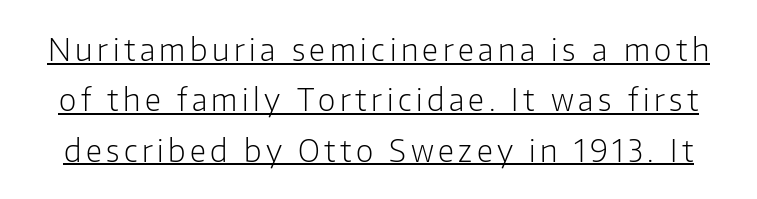
{"serif": "no", "italic": "no", "bold": "no", "weight": "light", "width": "normal", "stroke_contrast": "low", "x_height": "medium", "monospaced": "no", "underline": "yes", "line_spacing": "normal", "line_spacing_ratio": 1.68, "glyph_px": 30}
